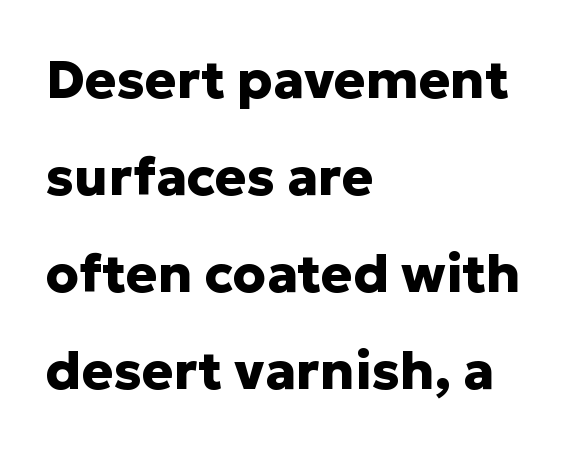
{"serif": "no", "italic": "no", "bold": "yes", "weight": "heavy", "width": "normal", "stroke_contrast": "low", "x_height": "medium", "monospaced": "no", "underline": "no", "align": "left", "line_spacing_ratio": 1.83, "letter_spacing": "normal", "letter_spacing_em": 0.0, "glyph_px": 53}
